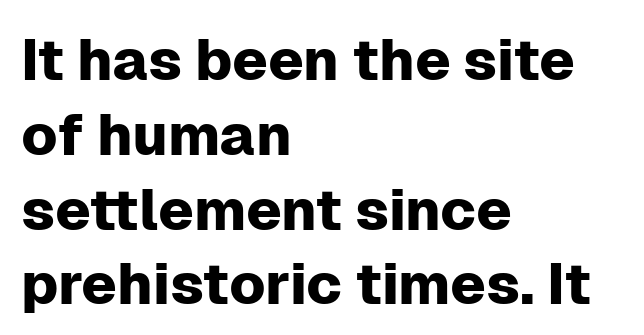
The image shows 58 px sans-serif type, upright; set left-aligned, normal line spacing (1.29x), normal letter spacing, not underlined; low stroke contrast and a medium x-height.
